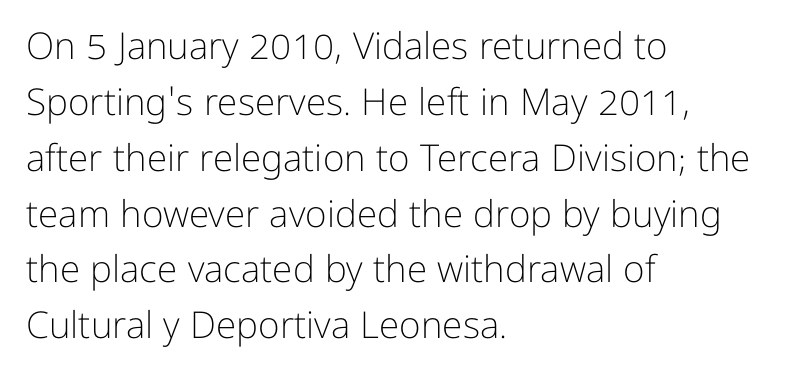
{"serif": "no", "italic": "no", "bold": "no", "weight": "light", "width": "normal", "stroke_contrast": "low", "x_height": "medium", "monospaced": "no", "underline": "no", "align": "left", "line_spacing": "normal", "line_spacing_ratio": 1.51, "letter_spacing": "normal", "letter_spacing_em": 0.0, "glyph_px": 37}
